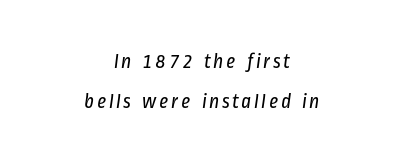
{"bold": "no", "underline": "no", "align": "center", "line_spacing": "loose", "line_spacing_ratio": 1.9, "glyph_px": 21}
